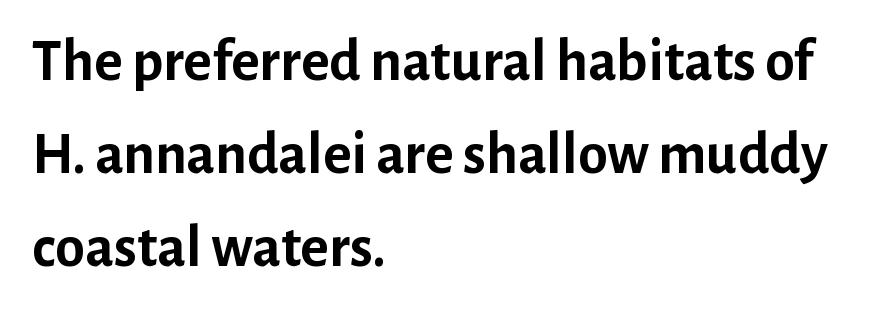
Just letters on the line, the space beneath them empty. The typography opts for an upright posture over an oblique one. Words appear dense and cohesive because spacing is normal. Do the characters align in a grid? No, the font is proportional.
